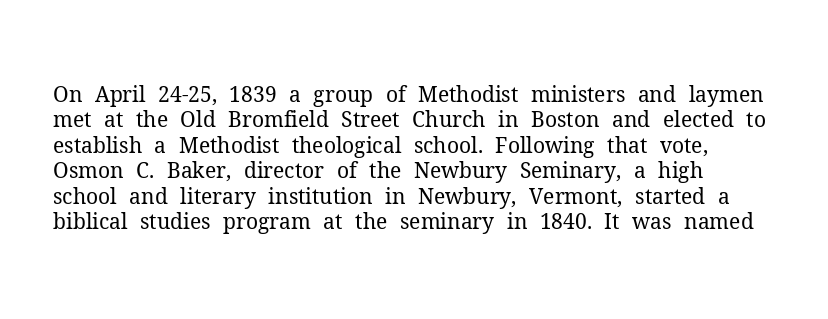
Vertical stems look standard width or narrower in stroke. This sample uses plain, unmodified letter spacing. Words float on clear page, feet unadorned. You can tell it's not italic because the verticals are truly vertical.
